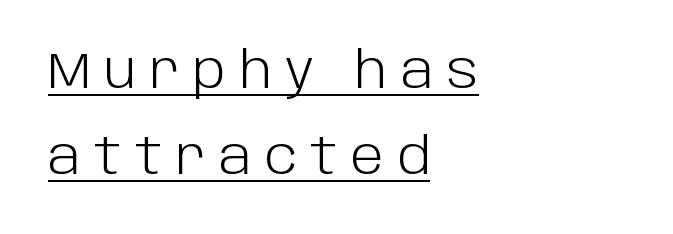
The image shows 50 px light sans-serif type, upright; set left-aligned, line spacing 1.72x, unusually wide letter spacing (+0.27 em), underlined; low stroke contrast and a large x-height.
